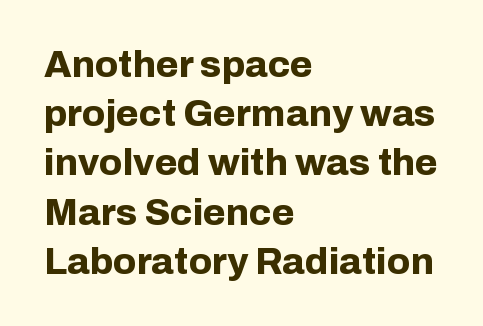
Q: Is the text bold? A: Yes.
Q: Is the text italic (slanted)? A: No, it is upright.
Q: Is the typeface a serif or a sans-serif typeface? A: Sans-serif.
Q: Is the text underlined? A: No.
Q: How is the paragraph aligned? A: Left-aligned.
Q: Is the spacing between letters normal or unusually wide? A: Normal.
Q: Is the spacing between lines tight, normal or loose? A: Normal.
Q: Width (condensed, normal, or wide)? A: Normal.
Q: Stroke contrast? A: Low.
Q: x-height? A: Medium.
Q: Monospaced? A: No.
